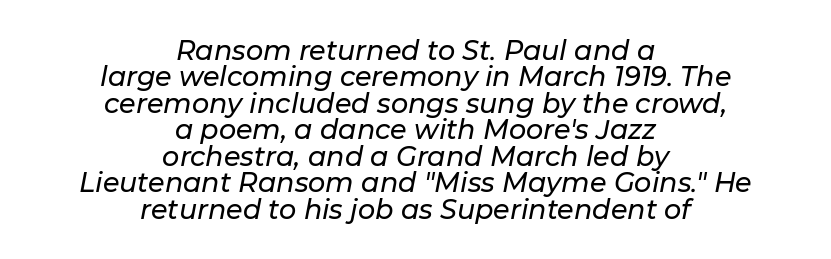
Q: Is the text italic (slanted)? A: Yes, it leans right by about 11 degrees.
Q: Is the text underlined? A: No.
Q: How is the paragraph aligned? A: Centered.
Q: Is the spacing between letters normal or unusually wide? A: Normal.
Q: Is the spacing between lines tight, normal or loose? A: Tight.
